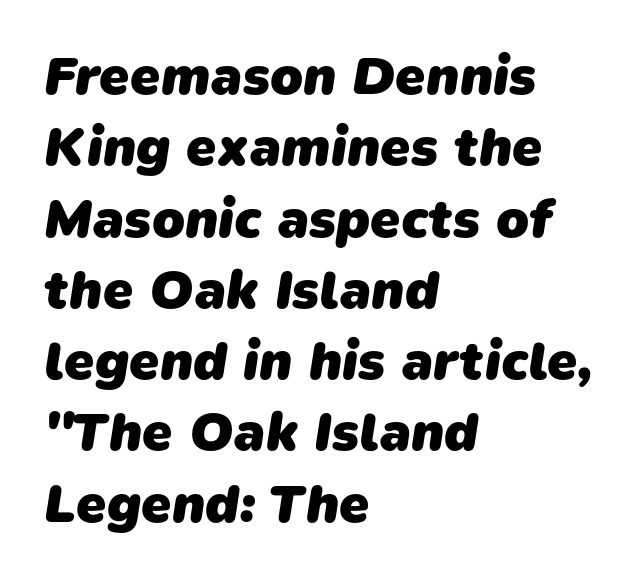
Q: Is the text bold? A: Yes.
Q: Is the typeface a serif or a sans-serif typeface? A: Sans-serif.
Q: Is the text underlined? A: No.
Q: How is the paragraph aligned? A: Left-aligned.
Q: Is the spacing between letters normal or unusually wide? A: Normal.
Q: Is the spacing between lines tight, normal or loose? A: Normal.
Q: Width (condensed, normal, or wide)? A: Normal.
Q: Stroke contrast? A: Low.
Q: x-height? A: Medium.
Q: Monospaced? A: No.
